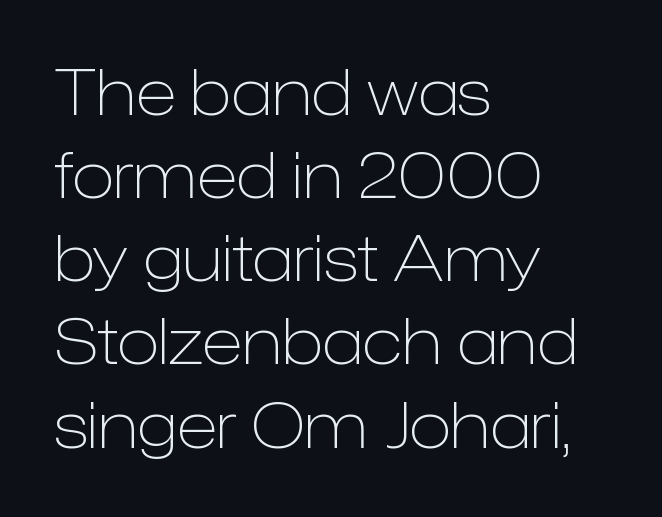
Q: Is the text bold? A: No.
Q: Is the text italic (slanted)? A: No, it is upright.
Q: Is the typeface a serif or a sans-serif typeface? A: Sans-serif.
Q: Is the text underlined? A: No.
Q: How is the paragraph aligned? A: Left-aligned.
Q: Is the spacing between letters normal or unusually wide? A: Normal.
Q: Is the spacing between lines tight, normal or loose? A: Normal.
Q: Width (condensed, normal, or wide)? A: Normal.
Q: Stroke contrast? A: Low.
Q: x-height? A: Medium.
Q: Monospaced? A: No.
